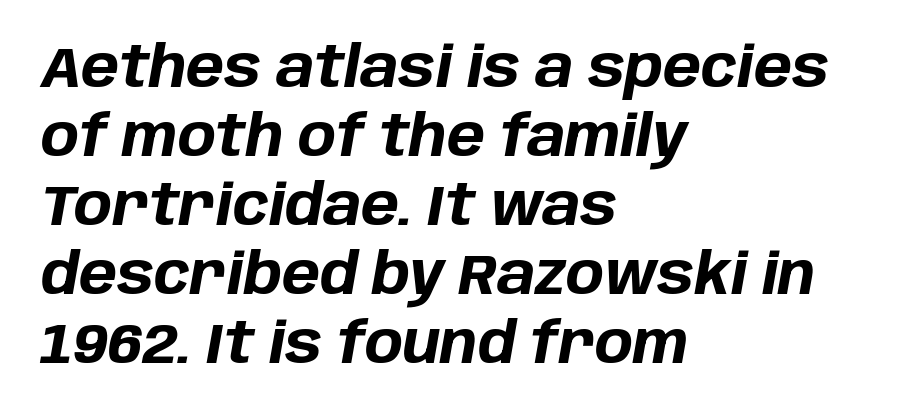
{"italic": "yes", "lean": "right", "slant_degrees": 10, "bold": "yes", "weight": "bold", "width": "normal", "stroke_contrast": "low", "x_height": "large", "monospaced": "no", "underline": "no", "align": "left", "line_spacing_ratio": 1.21, "letter_spacing": "normal", "letter_spacing_em": 0.0, "glyph_px": 57}
